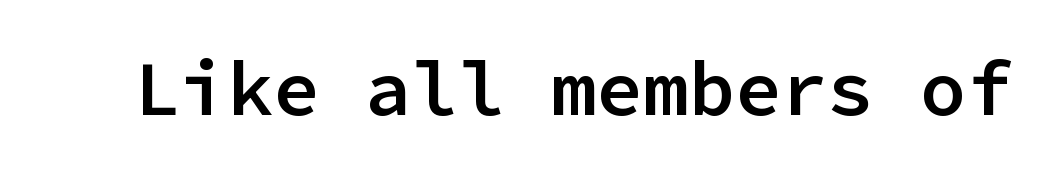
The image shows 77 px semibold sans-serif type, upright, monospaced; set normal letter spacing, not underlined; low stroke contrast and a medium x-height.
